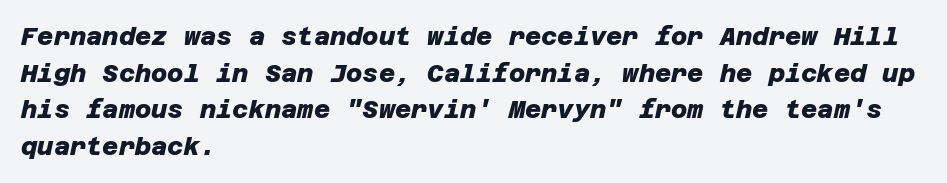
Line spacing here is normal. Nobody touched the tracking dial on this one. Students, this is bold: see how much ink each stroke carries. Descender tails drop into unmarked territory.
